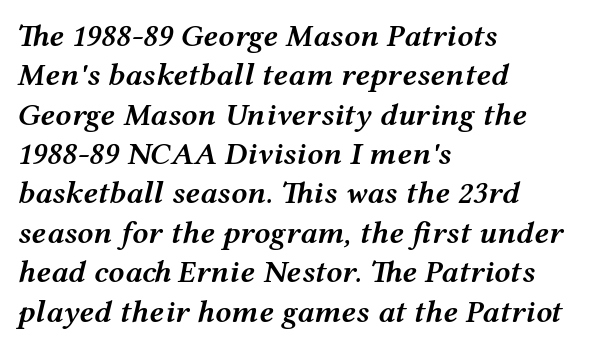
{"italic": "yes", "lean": "right", "slant_degrees": 12, "bold": "semi", "weight": "semibold", "width": "wide", "stroke_contrast": "medium", "x_height": "medium", "monospaced": "no", "underline": "no", "align": "left", "line_spacing_ratio": 1.23, "letter_spacing": "normal", "letter_spacing_em": 0.0, "glyph_px": 32}
